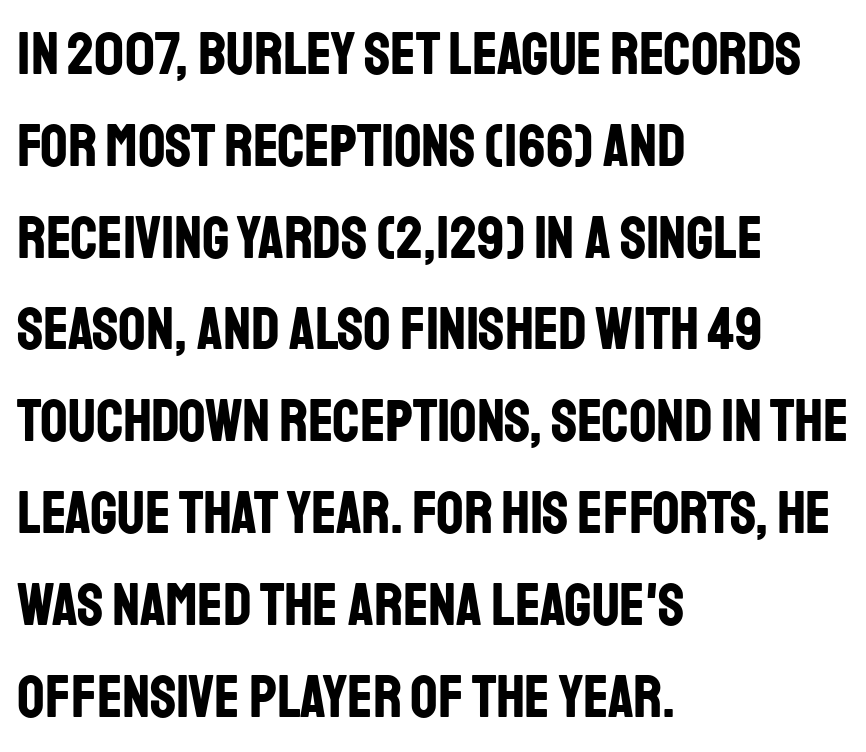
The image shows 60 px bold, condensed sans-serif type, upright; set left-aligned, normal line spacing (1.53x), normal letter spacing, not underlined; low stroke contrast and a large x-height.
